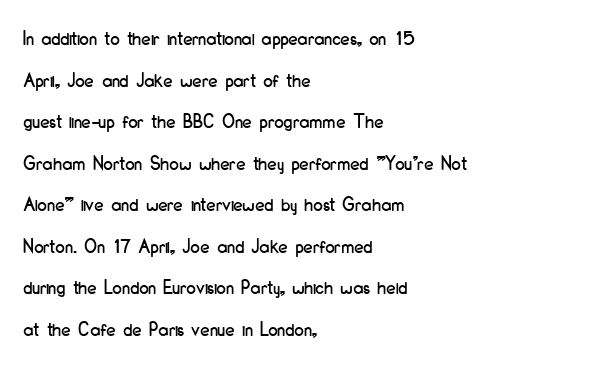
Casual observation: everything's shoved over to the left. One glance says open: line gaps are wider than usual. Inter-character spacing is left at the font's built-in metrics. Anything drawn beneath the words? Only blank space.
